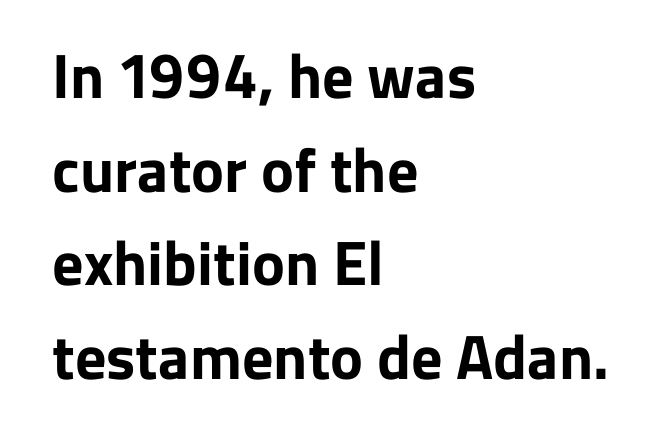
Q: Is the text bold? A: Yes.
Q: Is the text italic (slanted)? A: No, it is upright.
Q: Is the typeface a serif or a sans-serif typeface? A: Sans-serif.
Q: Is the text underlined? A: No.
Q: How is the paragraph aligned? A: Left-aligned.
Q: Is the spacing between letters normal or unusually wide? A: Normal.
Q: Is the spacing between lines tight, normal or loose? A: Normal.
Q: Width (condensed, normal, or wide)? A: Normal.
Q: Stroke contrast? A: Low.
Q: x-height? A: Medium.
Q: Monospaced? A: No.
